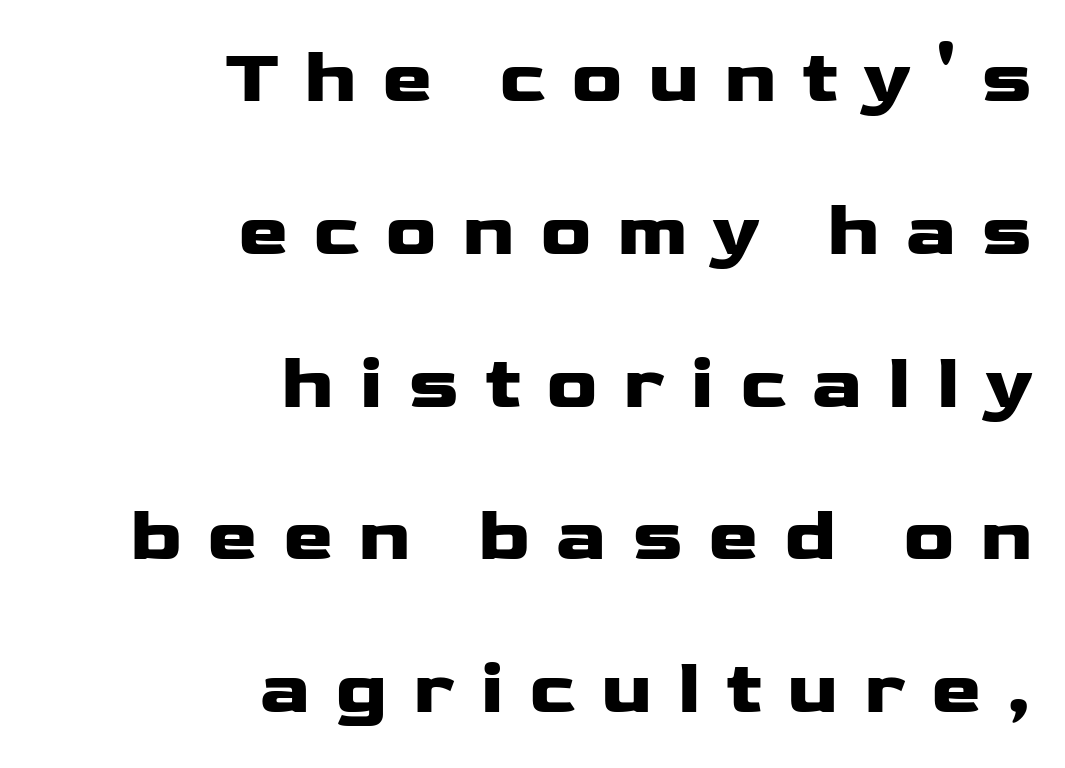
The image shows 76 px heavy, wide sans-serif type, upright; set right-aligned, loose line spacing (2.01x), unusually wide letter spacing (+0.33 em), not underlined; low stroke contrast and a medium x-height.
